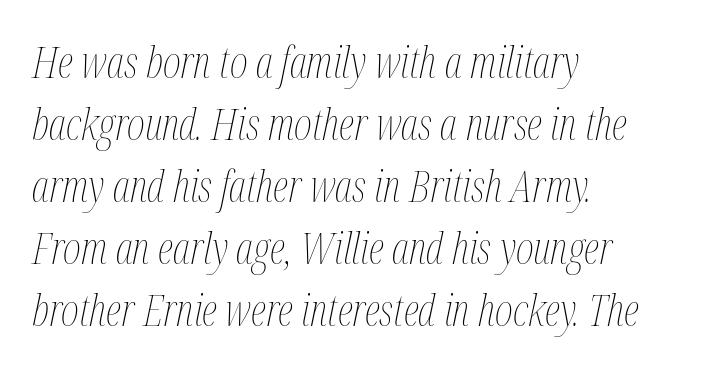
{"italic": "yes", "lean": "right", "slant_degrees": 12, "bold": "no", "weight": "thin", "width": "condensed", "stroke_contrast": "medium", "x_height": "medium", "monospaced": "no", "underline": "no", "align": "left", "line_spacing": "normal", "line_spacing_ratio": 1.44, "letter_spacing": "normal", "letter_spacing_em": 0.0, "glyph_px": 43}
